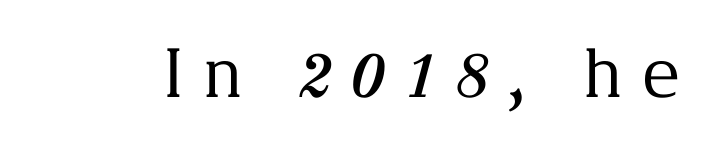
The image shows 68 px regular-weight serif type, upright; set unusually wide letter spacing (+0.27 em), not underlined; medium stroke contrast and a medium x-height.
